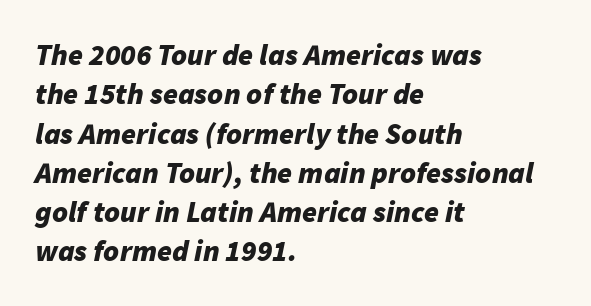
In terms of posture, this sample is oblique. Do the characters align in a grid? No, the font is proportional. The paragraph shown leans on its left margin. Underline: absent. A dark, heavy texture on the line: the type is bold. Between one letter and the next there's only the usual sliver of space.
